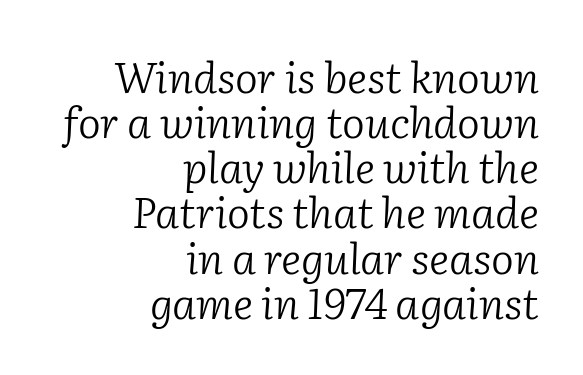
{"serif": "yes", "italic": "yes", "lean": "right", "slant_degrees": 2, "bold": "no", "weight": "light", "width": "normal", "stroke_contrast": "low", "x_height": "medium", "monospaced": "no", "underline": "no", "align": "right", "line_spacing": "tight", "line_spacing_ratio": 1.05, "letter_spacing": "normal", "letter_spacing_em": 0.0, "glyph_px": 43}
